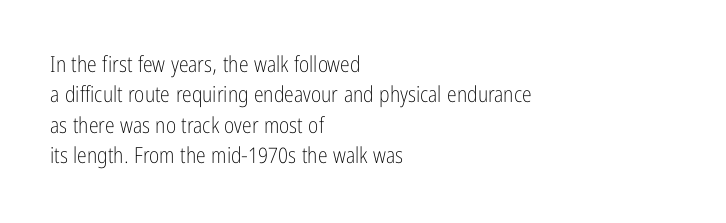
Q: Is the text bold? A: No.
Q: Is the text italic (slanted)? A: No, it is upright.
Q: Is the text underlined? A: No.
Q: How is the paragraph aligned? A: Left-aligned.
Q: Is the spacing between letters normal or unusually wide? A: Normal.
Q: Is the spacing between lines tight, normal or loose? A: Normal.
